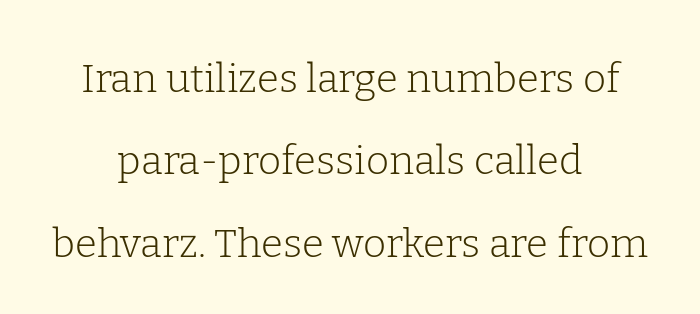
The image shows 40 px light serif type, upright; set centered, loose line spacing (2.06x), normal letter spacing, not underlined; low stroke contrast and a medium x-height.
